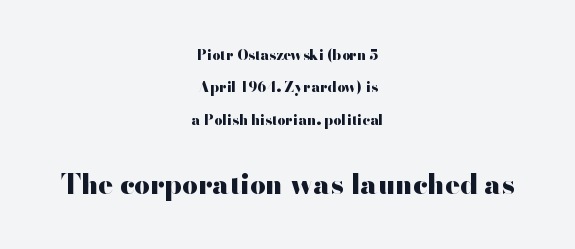
This layout puts the modest block above and the oversized block below. A roman cut, with each character standing at attention. Whoever set this chose breathing room over compactness in the vertical rhythm. Only glyphs here, with clear space below each row. Observe the ordinary spacing: letters are neighbours, not strangers. The typesetting leans heavy: a genuine bold.
